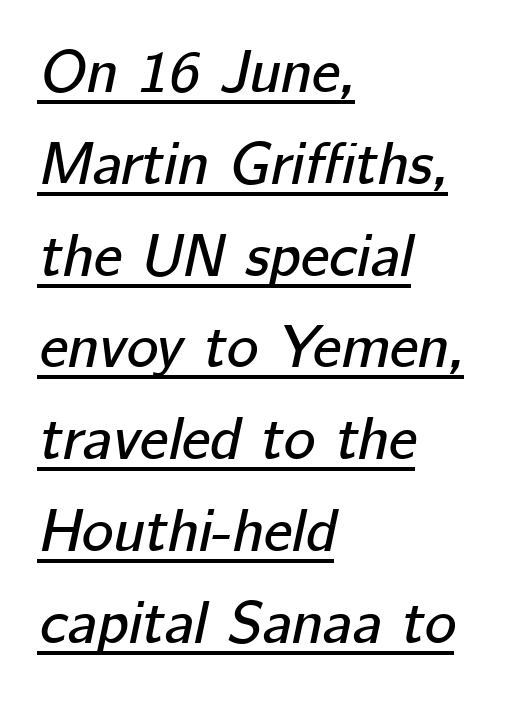
Q: Is the text italic (slanted)? A: Yes, it leans right by about 12 degrees.
Q: Is the text underlined? A: Yes.
Q: How is the paragraph aligned? A: Left-aligned.
Q: Is the spacing between letters normal or unusually wide? A: Normal.
Q: Is the spacing between lines tight, normal or loose? A: Normal.
Q: Width (condensed, normal, or wide)? A: Normal.
Q: Stroke contrast? A: Low.
Q: x-height? A: Medium.
Q: Monospaced? A: No.
